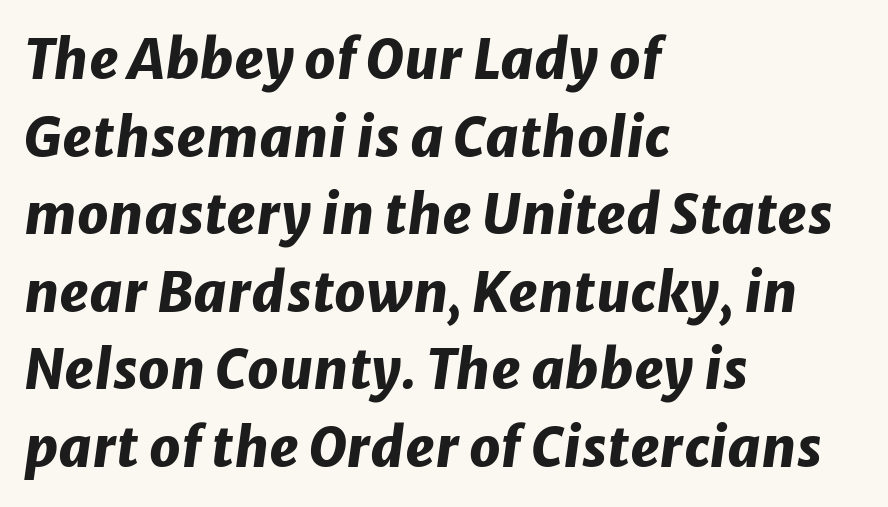
{"italic": "yes", "lean": "right", "slant_degrees": 8, "bold": "yes", "weight": "heavy", "width": "normal", "stroke_contrast": "low", "x_height": "medium", "monospaced": "no", "underline": "no", "align": "left", "line_spacing": "normal", "line_spacing_ratio": 1.41, "letter_spacing": "normal", "letter_spacing_em": 0.0, "glyph_px": 55}
